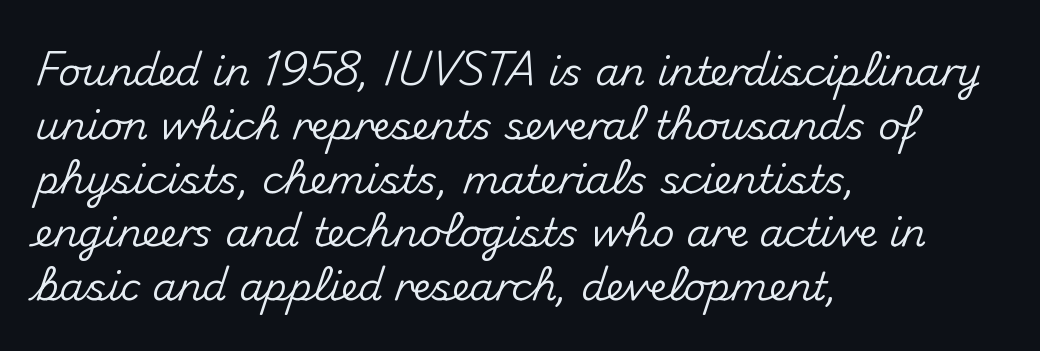
The image shows 39 px sans-serif type; set left-aligned, normal line spacing (1.38x), normal letter spacing, not underlined; medium stroke contrast and a small x-height.
